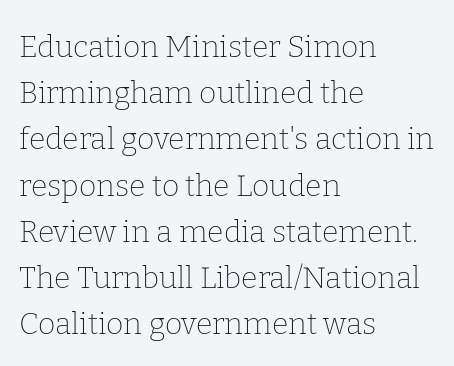
Q: Is the text bold? A: No.
Q: Is the text italic (slanted)? A: No, it is upright.
Q: Is the typeface a serif or a sans-serif typeface? A: Serif.
Q: Is the text underlined? A: No.
Q: How is the paragraph aligned? A: Left-aligned.
Q: Is the spacing between letters normal or unusually wide? A: Normal.
Q: Is the spacing between lines tight, normal or loose? A: Normal.
Q: Width (condensed, normal, or wide)? A: Normal.
Q: Stroke contrast? A: Low.
Q: x-height? A: Medium.
Q: Monospaced? A: No.
